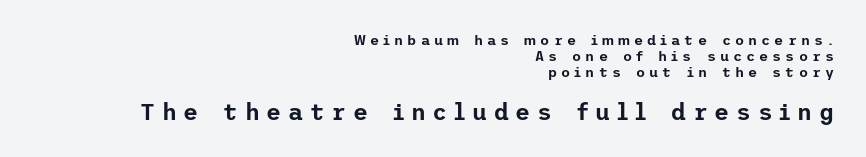
The image shows 23 px text type, upright; set right-aligned, tight line spacing (1.13x), unusually wide letter spacing (+0.29 em), not underlined; the second (bottom) block is 1.64x larger.
